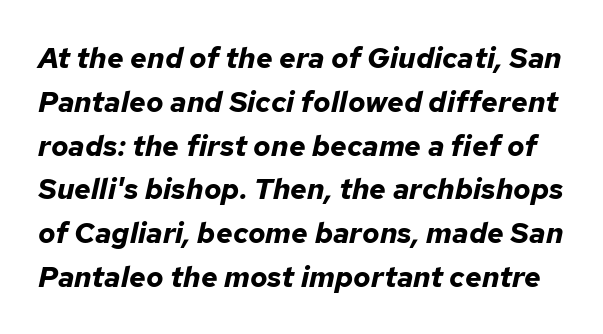
Q: Is the text bold? A: Yes.
Q: Is the text italic (slanted)? A: Yes, it leans right by about 12 degrees.
Q: Is the text underlined? A: No.
Q: Is the spacing between letters normal or unusually wide? A: Normal.
Q: Is the spacing between lines tight, normal or loose? A: Normal.
Q: Width (condensed, normal, or wide)? A: Normal.
Q: Stroke contrast? A: Low.
Q: x-height? A: Medium.
Q: Monospaced? A: No.
